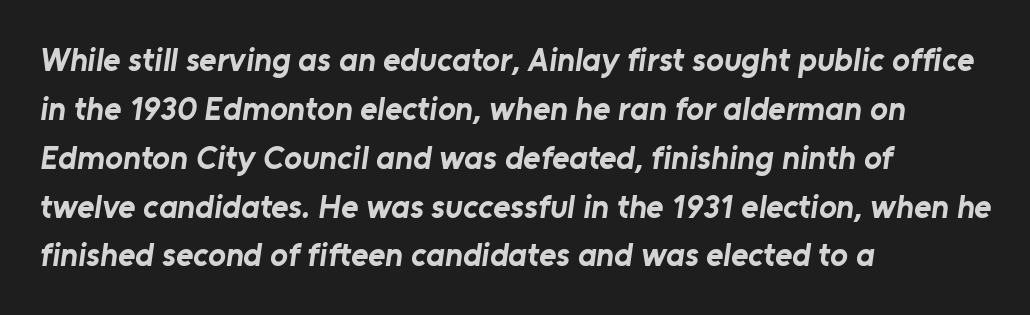
Q: Is the text bold? A: Yes.
Q: Is the typeface a serif or a sans-serif typeface? A: Sans-serif.
Q: Is the text underlined? A: No.
Q: How is the paragraph aligned? A: Left-aligned.
Q: Is the spacing between letters normal or unusually wide? A: Normal.
Q: Is the spacing between lines tight, normal or loose? A: Normal.
Q: Width (condensed, normal, or wide)? A: Normal.
Q: Stroke contrast? A: Low.
Q: x-height? A: Medium.
Q: Monospaced? A: No.
